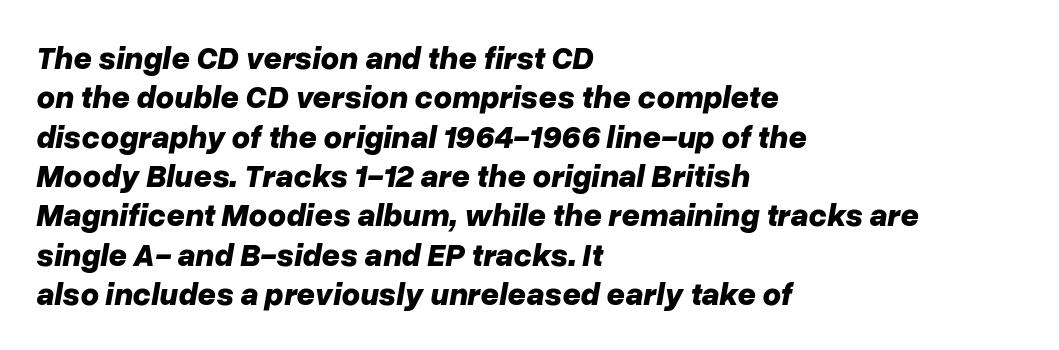
The image shows 32 px bold type, italic (leaning right); set left-aligned, line spacing 1.23x, normal letter spacing, not underlined; low stroke contrast and a medium x-height.
